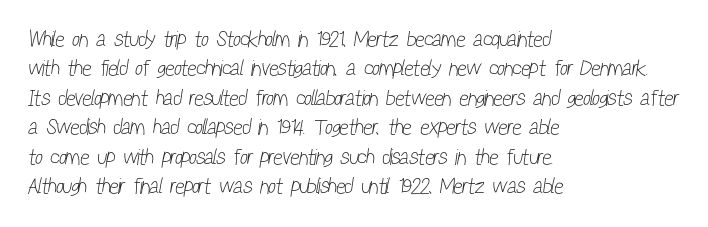
{"bold": "no", "underline": "no", "align": "left", "line_spacing": "normal", "line_spacing_ratio": 1.34, "letter_spacing": "normal", "letter_spacing_em": 0.0, "glyph_px": 22}
